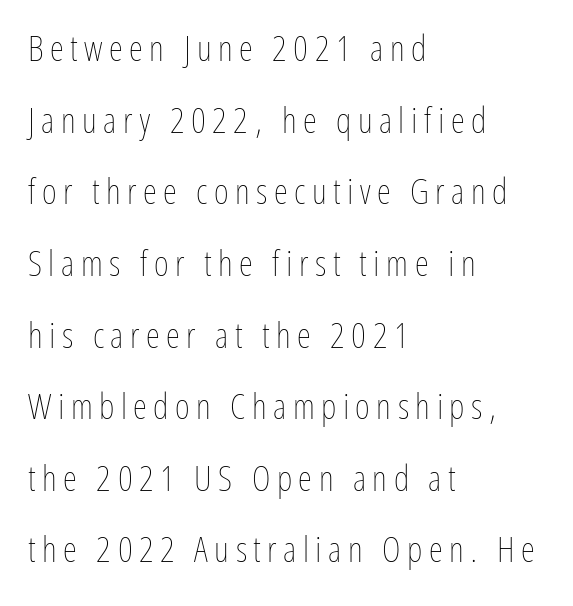
Q: Is the text bold? A: No.
Q: Is the text italic (slanted)? A: No, it is upright.
Q: Is the text underlined? A: No.
Q: How is the paragraph aligned? A: Left-aligned.
Q: Is the spacing between lines tight, normal or loose? A: Loose.
Q: Width (condensed, normal, or wide)? A: Condensed.
Q: Stroke contrast? A: Low.
Q: x-height? A: Medium.
Q: Monospaced? A: No.
